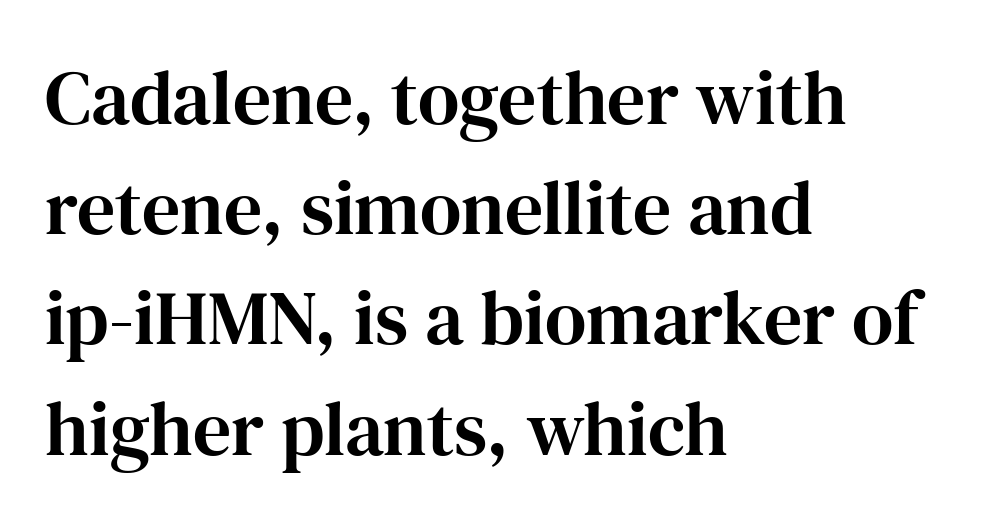
{"serif": "yes", "italic": "no", "width": "normal", "stroke_contrast": "high", "x_height": "medium", "monospaced": "no", "underline": "no", "align": "left", "line_spacing": "normal", "line_spacing_ratio": 1.45, "letter_spacing": "normal", "letter_spacing_em": 0.0, "glyph_px": 76}
